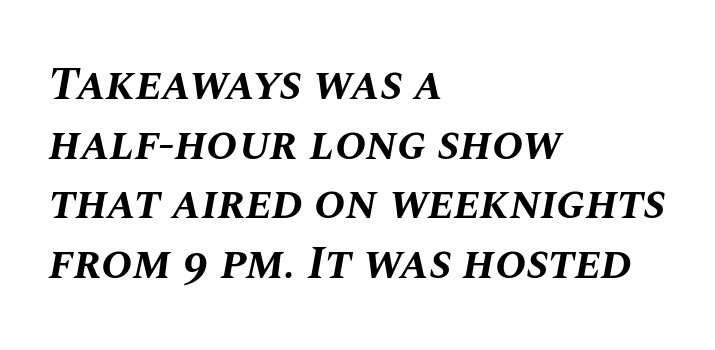
The image shows 47 px bold type, italic (leaning right); set left-aligned, normal line spacing (1.27x), normal letter spacing, not underlined; medium stroke contrast and a large x-height.
